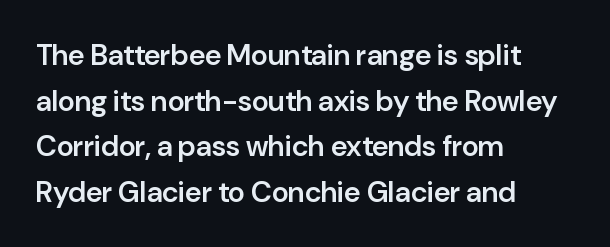
Q: Is the text bold? A: Semi-bold.
Q: Is the text italic (slanted)? A: No, it is upright.
Q: Is the typeface a serif or a sans-serif typeface? A: Sans-serif.
Q: Is the text underlined? A: No.
Q: How is the paragraph aligned? A: Left-aligned.
Q: Is the spacing between letters normal or unusually wide? A: Normal.
Q: Is the spacing between lines tight, normal or loose? A: Normal.
Q: Width (condensed, normal, or wide)? A: Normal.
Q: Stroke contrast? A: Low.
Q: x-height? A: Medium.
Q: Monospaced? A: No.
